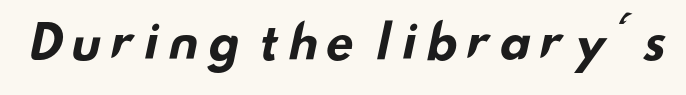
The rendering uses natural spacing where letterforms have individual widths. To sum up the face: it is a sans, with no serifs. The gap between lines stays unmarked. The strokes are fattened all the way to bold.
